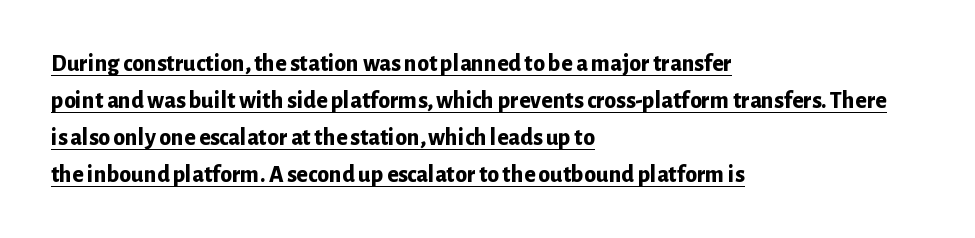
{"italic": "no", "bold": "yes", "underline": "yes", "align": "left", "line_spacing": "normal", "line_spacing_ratio": 1.54, "letter_spacing": "normal", "letter_spacing_em": 0.0, "glyph_px": 24}
